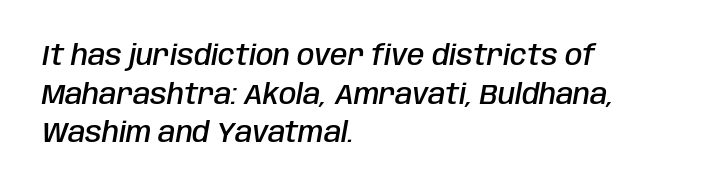
{"italic": "yes", "lean": "right", "slant_degrees": 10, "bold": "semi", "weight": "semibold", "width": "condensed", "stroke_contrast": "low", "x_height": "large", "monospaced": "no", "underline": "no", "align": "left", "line_spacing": "normal", "line_spacing_ratio": 1.38, "letter_spacing": "normal", "letter_spacing_em": 0.0, "glyph_px": 28}
